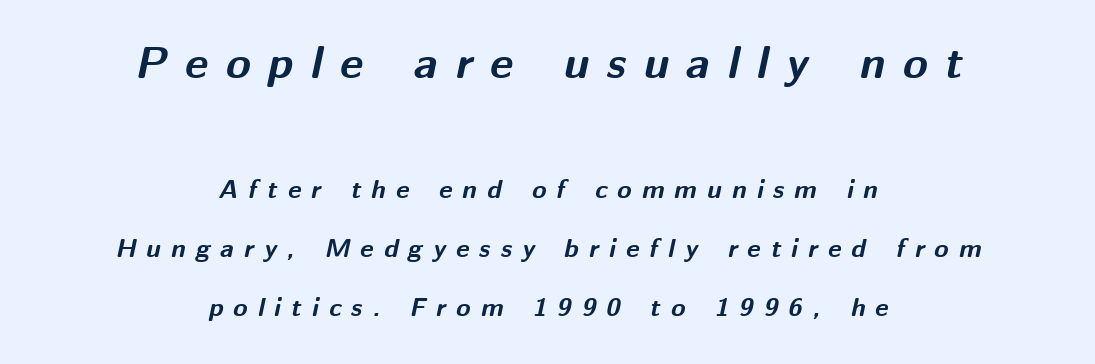
The image shows 45 px bold type, italic (leaning right); set centered, loose line spacing (2.27x), unusually wide letter spacing (+0.39 em), not underlined; the first (top) block is 1.73x larger; medium stroke contrast and a medium x-height.
